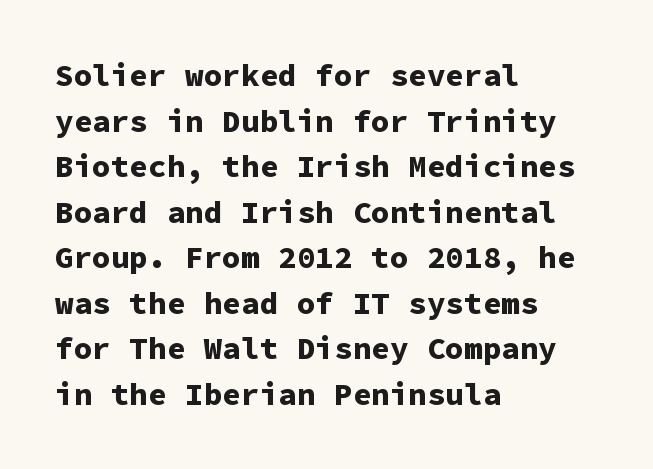
The font's upright variant was chosen for this text. In terms of weight, the rendering is a true, heavy bold. The characters display no serif detailing; their extremities are plain. This sample is left-justified, so line endings fall wherever the words run out. Each letter, wide or thin by design, is forced into the same width here. Has an underline been added? It has not.
